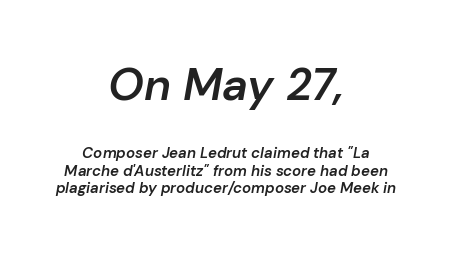
Q: Is the text bold? A: Semi-bold.
Q: Is the text italic (slanted)? A: Yes, it leans right by about 10 degrees.
Q: Is the text underlined? A: No.
Q: How is the paragraph aligned? A: Centered.
Q: Is the spacing between letters normal or unusually wide? A: Normal.
Q: Which block of text is set in a larger size, the first (top) or the second (bottom)? A: The first (top) one.
Q: Width (condensed, normal, or wide)? A: Normal.
Q: Stroke contrast? A: Low.
Q: x-height? A: Medium.
Q: Monospaced? A: No.
